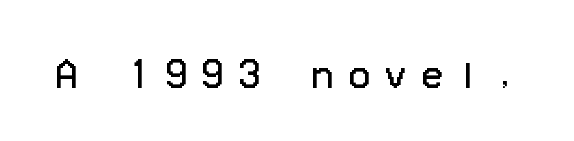
The image shows 35 px regular-weight sans-serif type, upright; set unusually wide letter spacing (+0.44 em), not underlined; low stroke contrast and a medium x-height.
